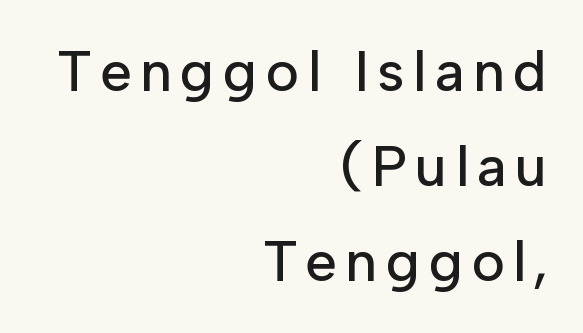
A typesetter would mark this as roman, not italic. These lines stack with their right ends in a neat column. Note: no serifs on the glyphs. Bare-footed words on every line.
